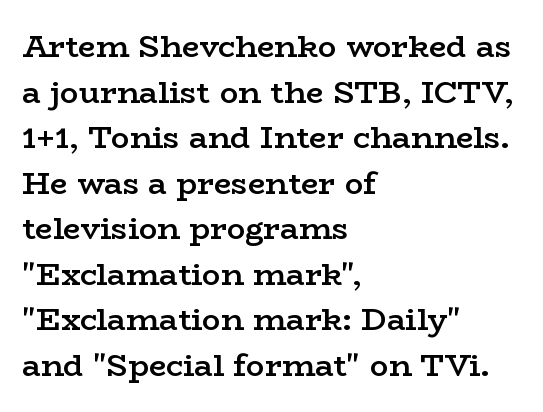
Which margin do the lines hug? The left one — the right edge is uneven. As a designer I'd log this as weight 600, semibold. The glyphs in this specimen are seriffed. Anything drawn beneath the words? Only blank space. A normal amount of white space separates one row of letters from the next.
